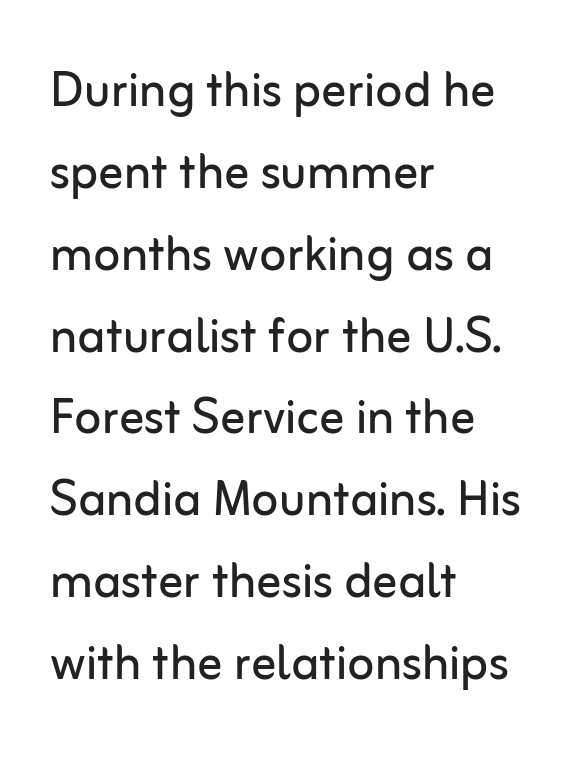
You can tell it's not italic because the verticals are truly vertical. Leftover space on each line is placed entirely after the last word. Words appear dense and cohesive because spacing is normal. Quick note: interline space is typical. The passage shown is typeset with a sans-serif family. The foot of each line stays bare and open.
